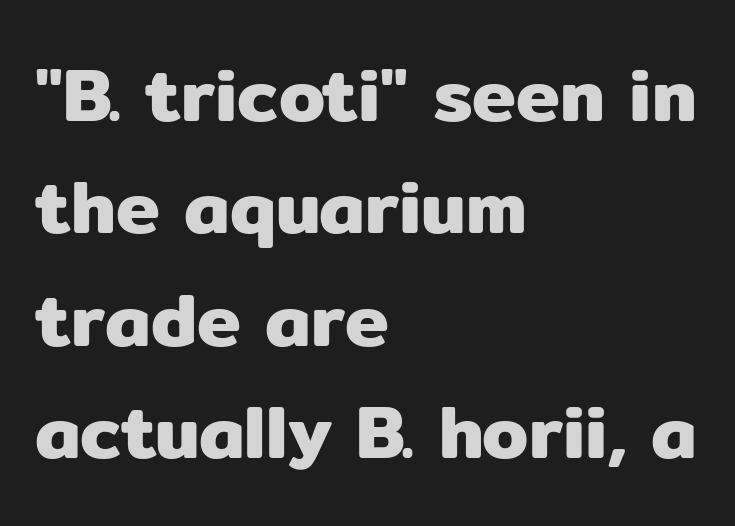
{"serif": "no", "italic": "no", "width": "normal", "stroke_contrast": "low", "x_height": "medium", "monospaced": "no", "underline": "no", "align": "left", "line_spacing": "normal", "line_spacing_ratio": 1.52, "letter_spacing": "normal", "letter_spacing_em": 0.0, "glyph_px": 74}
